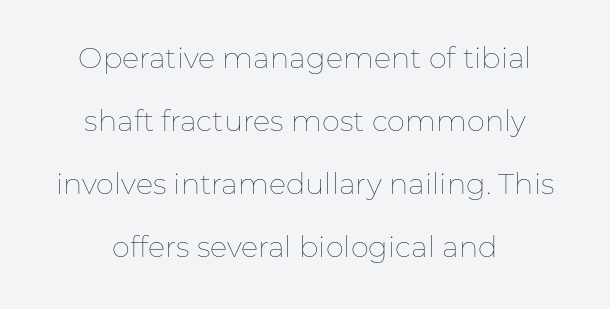
The image shows 29 px thin type, upright; set loose line spacing (2.17x), normal letter spacing, not underlined; low stroke contrast and a medium x-height.
